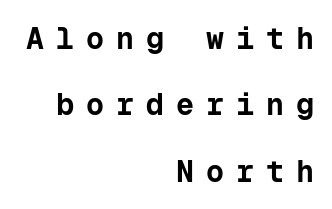
Substantial extra tracking has been applied to these lines. How would I describe the line gaps? Wide and relaxed. Clear beneath every line of the passage. Pretty heavy lettering here — definitely bold. The rendering uses typewriter-style spacing with identical character cells.
